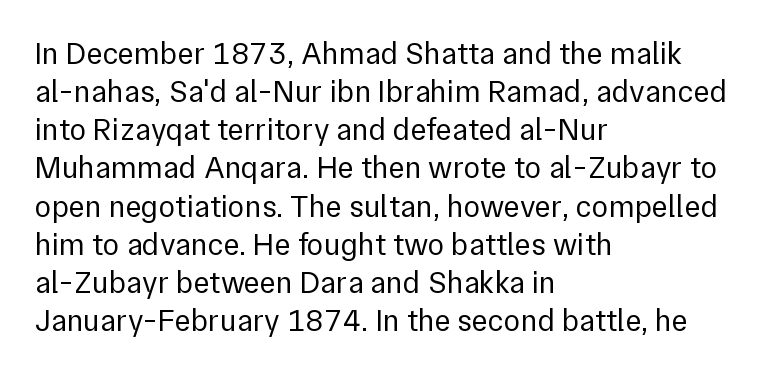
{"serif": "no", "italic": "no", "bold": "no", "weight": "regular", "width": "normal", "stroke_contrast": "low", "x_height": "medium", "monospaced": "no", "underline": "no", "align": "left", "line_spacing_ratio": 1.23, "letter_spacing": "normal", "letter_spacing_em": 0.0, "glyph_px": 31}
